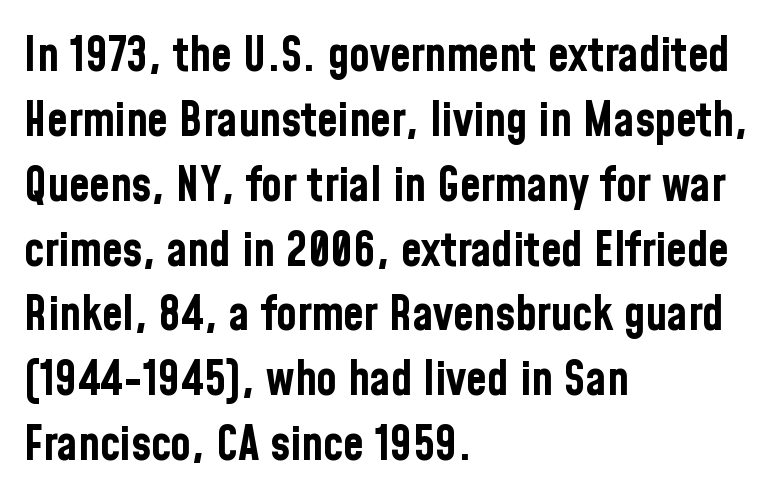
The image shows 47 px bold, condensed sans-serif type, upright; set left-aligned, normal line spacing (1.38x), normal letter spacing, not underlined; low stroke contrast and a medium x-height.
